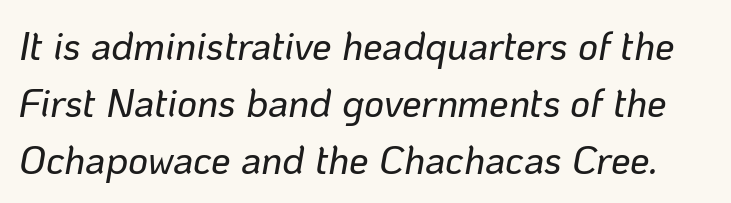
Q: Is the text italic (slanted)? A: Yes, it leans right by about 10 degrees.
Q: Is the text underlined? A: No.
Q: Is the spacing between letters normal or unusually wide? A: Normal.
Q: Is the spacing between lines tight, normal or loose? A: Normal.
Q: Width (condensed, normal, or wide)? A: Normal.
Q: Stroke contrast? A: Low.
Q: x-height? A: Medium.
Q: Monospaced? A: No.
